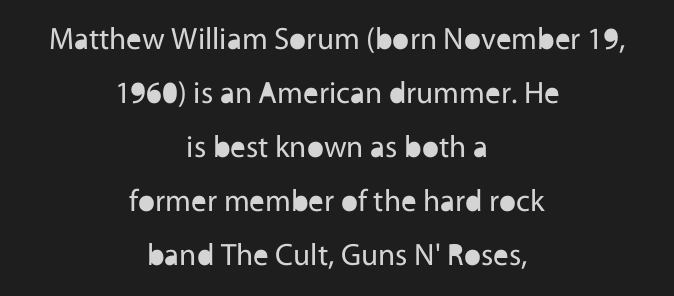
The image shows 31 px regular-weight sans-serif type, upright; set centered, line spacing 1.74x, normal letter spacing, not underlined; a medium x-height.
